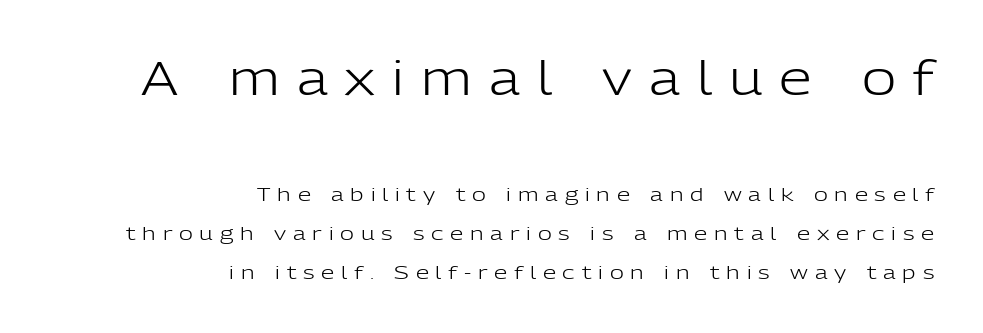
Q: Is the text bold? A: No.
Q: Is the text italic (slanted)? A: No, it is upright.
Q: Is the typeface a serif or a sans-serif typeface? A: Sans-serif.
Q: Is the text underlined? A: No.
Q: How is the paragraph aligned? A: Right-aligned.
Q: Is the spacing between letters normal or unusually wide? A: Unusually wide.
Q: Is the spacing between lines tight, normal or loose? A: Loose.
Q: Which block of text is set in a larger size, the first (top) or the second (bottom)? A: The first (top) one.
Q: Width (condensed, normal, or wide)? A: Normal.
Q: Stroke contrast? A: Low.
Q: x-height? A: Medium.
Q: Monospaced? A: No.
